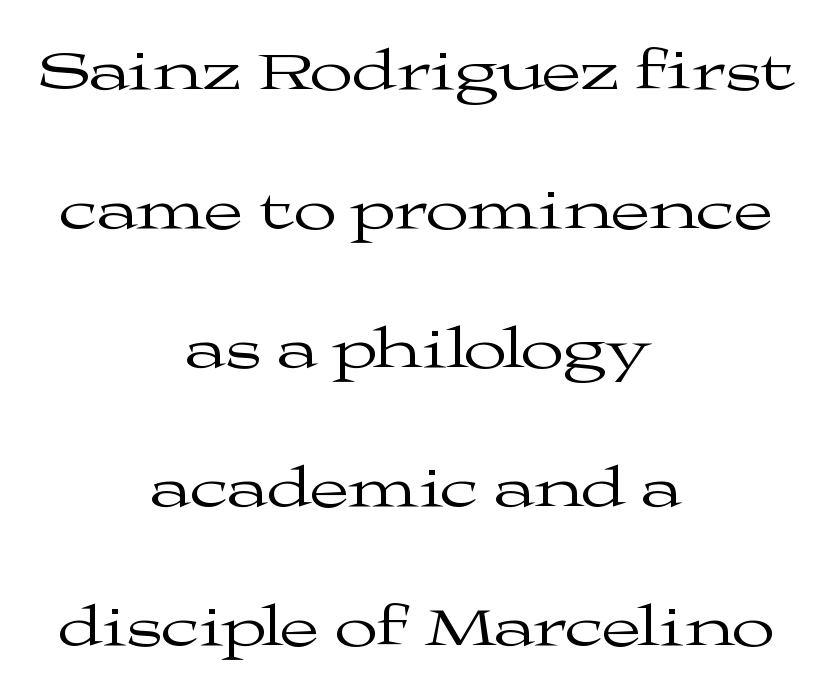
{"serif": "yes", "italic": "no", "bold": "no", "weight": "regular", "width": "wide", "stroke_contrast": "medium", "x_height": "medium", "monospaced": "no", "underline": "no", "align": "center", "line_spacing": "loose", "line_spacing_ratio": 2.44, "letter_spacing": "normal", "letter_spacing_em": 0.0, "glyph_px": 57}
